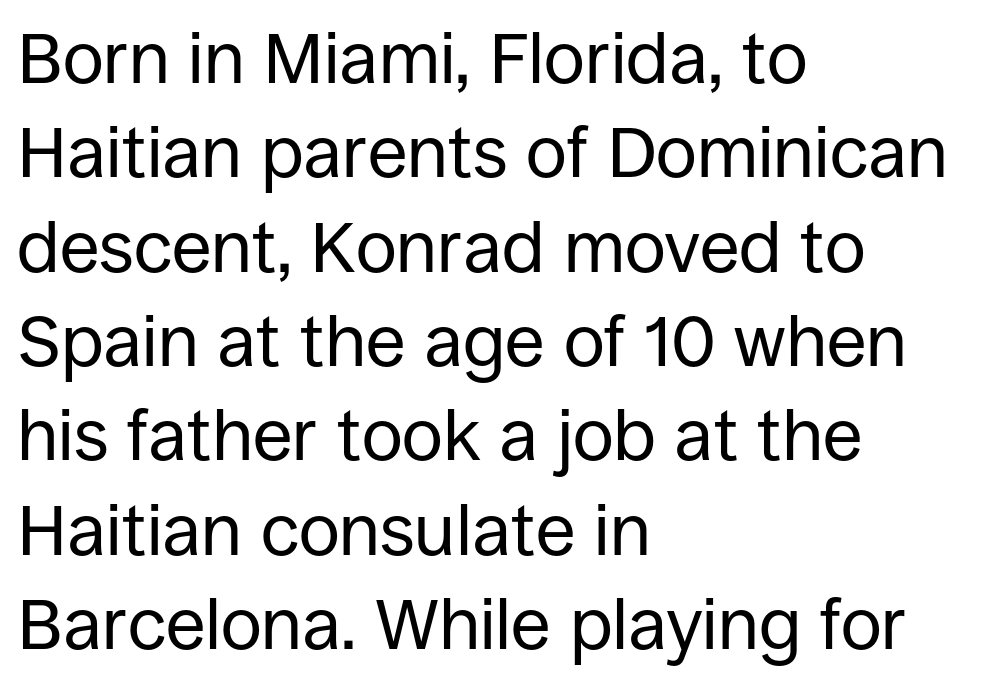
Q: Is the text bold? A: No.
Q: Is the text italic (slanted)? A: No, it is upright.
Q: Is the typeface a serif or a sans-serif typeface? A: Sans-serif.
Q: Is the text underlined? A: No.
Q: How is the paragraph aligned? A: Left-aligned.
Q: Is the spacing between letters normal or unusually wide? A: Normal.
Q: Is the spacing between lines tight, normal or loose? A: Normal.
Q: Width (condensed, normal, or wide)? A: Normal.
Q: Stroke contrast? A: Low.
Q: x-height? A: Large.
Q: Monospaced? A: No.
